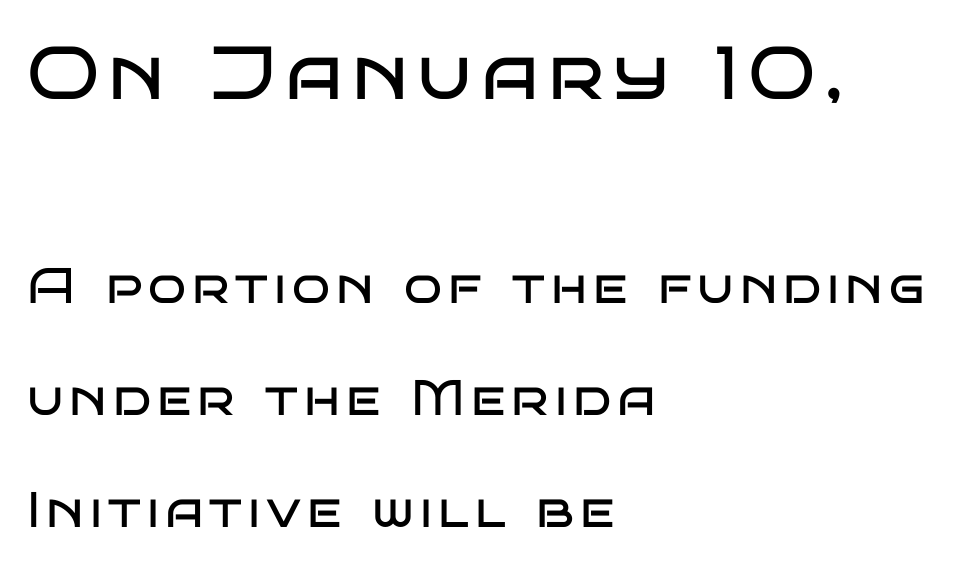
Q: Is the text bold? A: No.
Q: Is the text italic (slanted)? A: No, it is upright.
Q: Is the typeface a serif or a sans-serif typeface? A: Sans-serif.
Q: Is the text underlined? A: No.
Q: How is the paragraph aligned? A: Left-aligned.
Q: Is the spacing between lines tight, normal or loose? A: Loose.
Q: Which block of text is set in a larger size, the first (top) or the second (bottom)? A: The first (top) one.
Q: Width (condensed, normal, or wide)? A: Wide.
Q: Stroke contrast? A: Low.
Q: x-height? A: Large.
Q: Monospaced? A: No.
